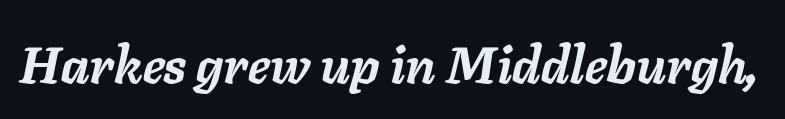
The image shows 51 px semibold type, italic (leaning right); set normal letter spacing, not underlined; low stroke contrast and a medium x-height.
